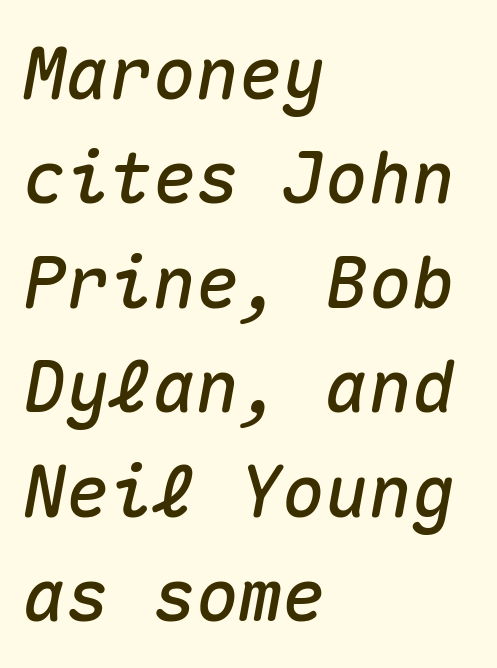
The image shows 72 px text type, italic (leaning right), monospaced; set left-aligned, normal line spacing (1.45x), normal letter spacing, not underlined; medium stroke contrast and a medium x-height.
